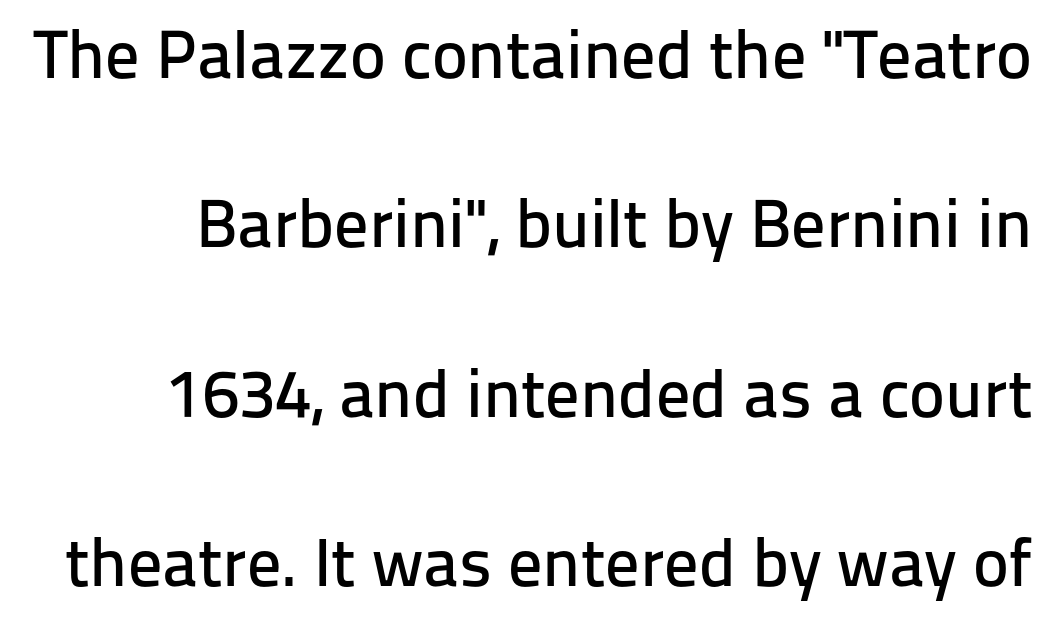
The image shows 68 px sans-serif type, upright; set loose line spacing (2.49x), normal letter spacing, not underlined; low stroke contrast and a medium x-height.
